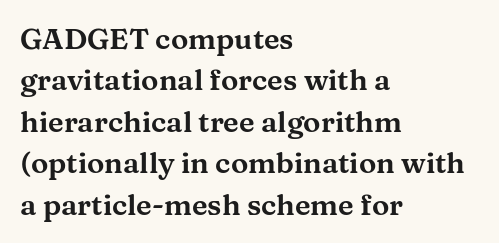
{"serif": "yes", "italic": "no", "width": "wide", "stroke_contrast": "medium", "x_height": "medium", "monospaced": "no", "underline": "no", "align": "left", "line_spacing": "normal", "line_spacing_ratio": 1.43, "letter_spacing": "normal", "letter_spacing_em": 0.0, "glyph_px": 29}
